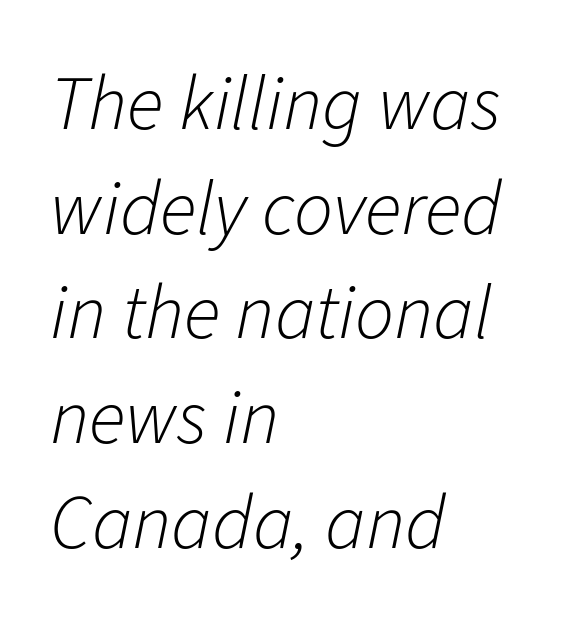
The image shows 77 px light type, italic (leaning right); set left-aligned, normal line spacing (1.36x), normal letter spacing, not underlined; low stroke contrast and a medium x-height.
